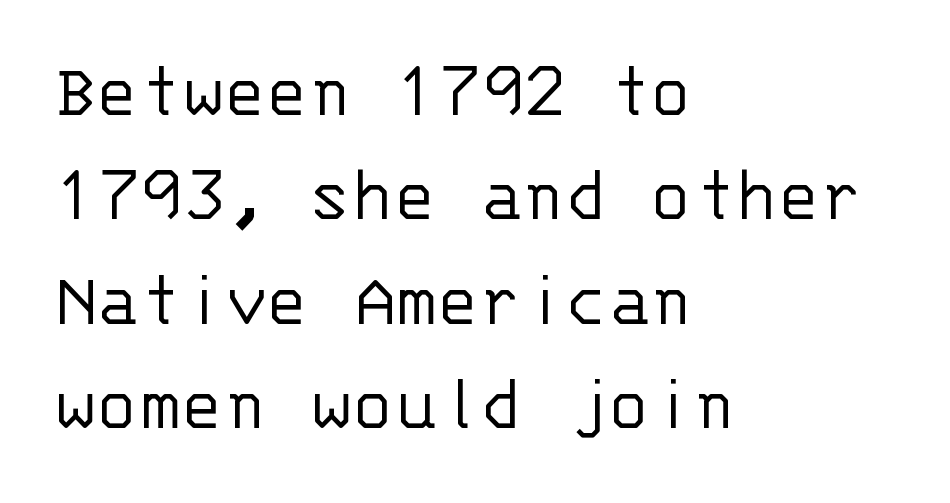
Q: Is the text bold? A: No.
Q: Is the text italic (slanted)? A: No, it is upright.
Q: Is the typeface a serif or a sans-serif typeface? A: Sans-serif.
Q: Is the text underlined? A: No.
Q: How is the paragraph aligned? A: Left-aligned.
Q: Is the spacing between letters normal or unusually wide? A: Normal.
Q: Is the spacing between lines tight, normal or loose? A: Normal.
Q: Width (condensed, normal, or wide)? A: Normal.
Q: Stroke contrast? A: Low.
Q: x-height? A: Large.
Q: Monospaced? A: Yes.
